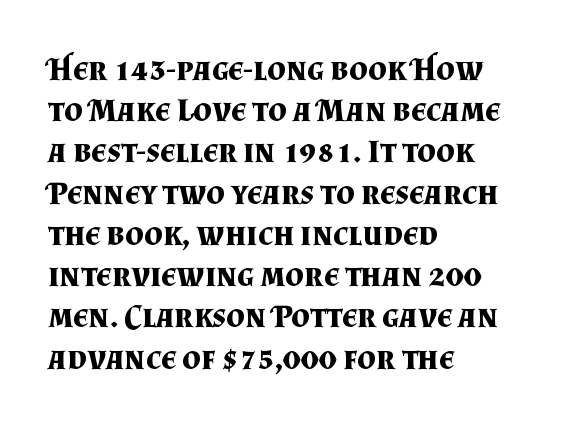
Q: Is the text bold? A: Yes.
Q: Is the text italic (slanted)? A: No, it is upright.
Q: Is the typeface a serif or a sans-serif typeface? A: Serif.
Q: Is the text underlined? A: No.
Q: How is the paragraph aligned? A: Left-aligned.
Q: Is the spacing between letters normal or unusually wide? A: Normal.
Q: Is the spacing between lines tight, normal or loose? A: Normal.
Q: Width (condensed, normal, or wide)? A: Normal.
Q: Stroke contrast? A: Medium.
Q: x-height? A: Small.
Q: Monospaced? A: No.
